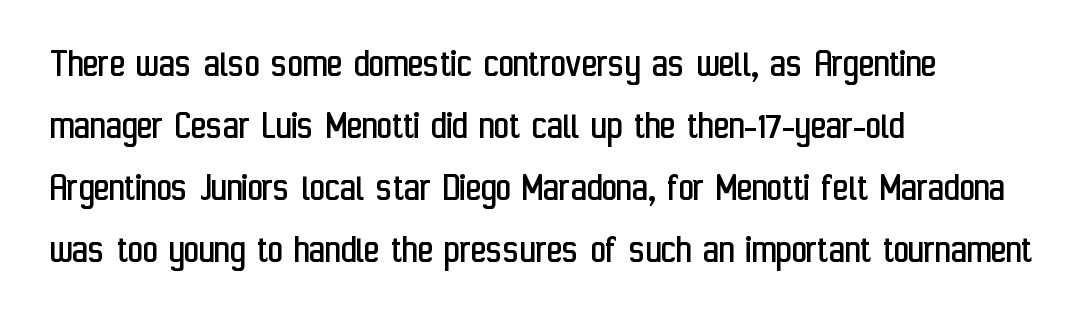
The text was rendered using a sans face with plain stroke endings. Nothing heavy about these letters — not bold at all. Posture: straight, roman, zero tilt. The passage shown is typed in a proportional face where columns would drift.
